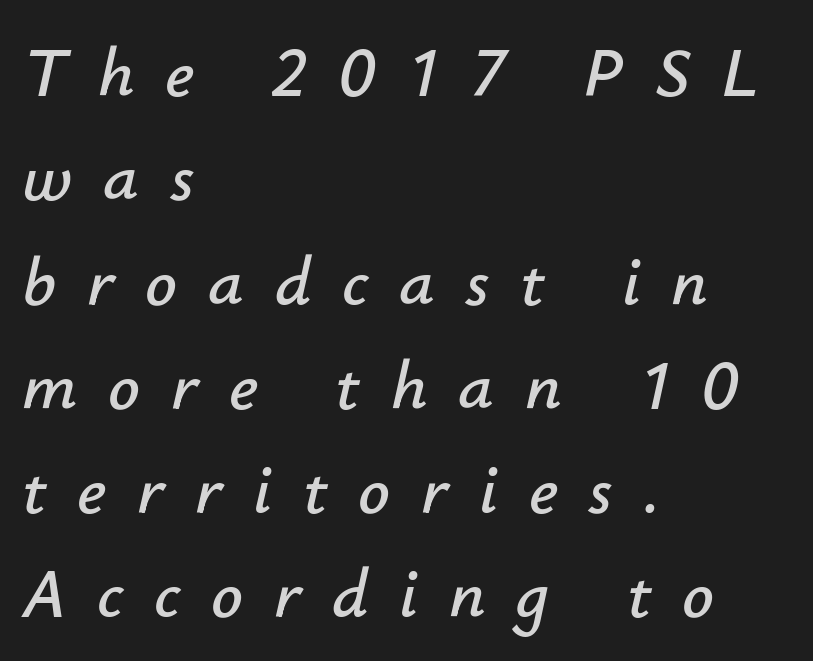
Q: Is the text italic (slanted)? A: Yes, it leans right by about 12 degrees.
Q: Is the text underlined? A: No.
Q: How is the paragraph aligned? A: Left-aligned.
Q: Is the spacing between letters normal or unusually wide? A: Unusually wide.
Q: Is the spacing between lines tight, normal or loose? A: Normal.
Q: Width (condensed, normal, or wide)? A: Normal.
Q: Stroke contrast? A: Low.
Q: x-height? A: Small.
Q: Monospaced? A: No.
